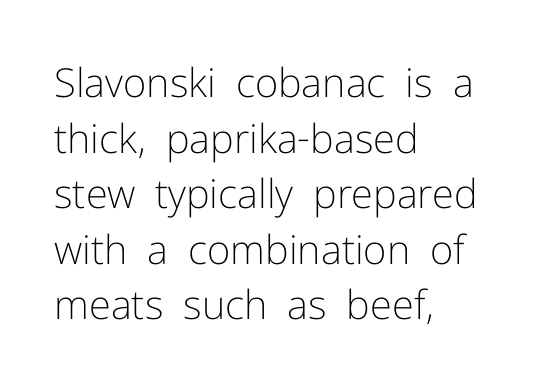
Q: Is the text bold? A: No.
Q: Is the text italic (slanted)? A: No, it is upright.
Q: Is the typeface a serif or a sans-serif typeface? A: Sans-serif.
Q: Is the text underlined? A: No.
Q: How is the paragraph aligned? A: Left-aligned.
Q: Is the spacing between letters normal or unusually wide? A: Normal.
Q: Is the spacing between lines tight, normal or loose? A: Normal.
Q: Width (condensed, normal, or wide)? A: Normal.
Q: Stroke contrast? A: Low.
Q: x-height? A: Medium.
Q: Monospaced? A: No.
